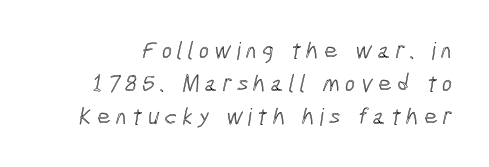
The image shows 24 px text type; set normal line spacing (1.37x), unusually wide letter spacing (+0.22 em), not underlined.
